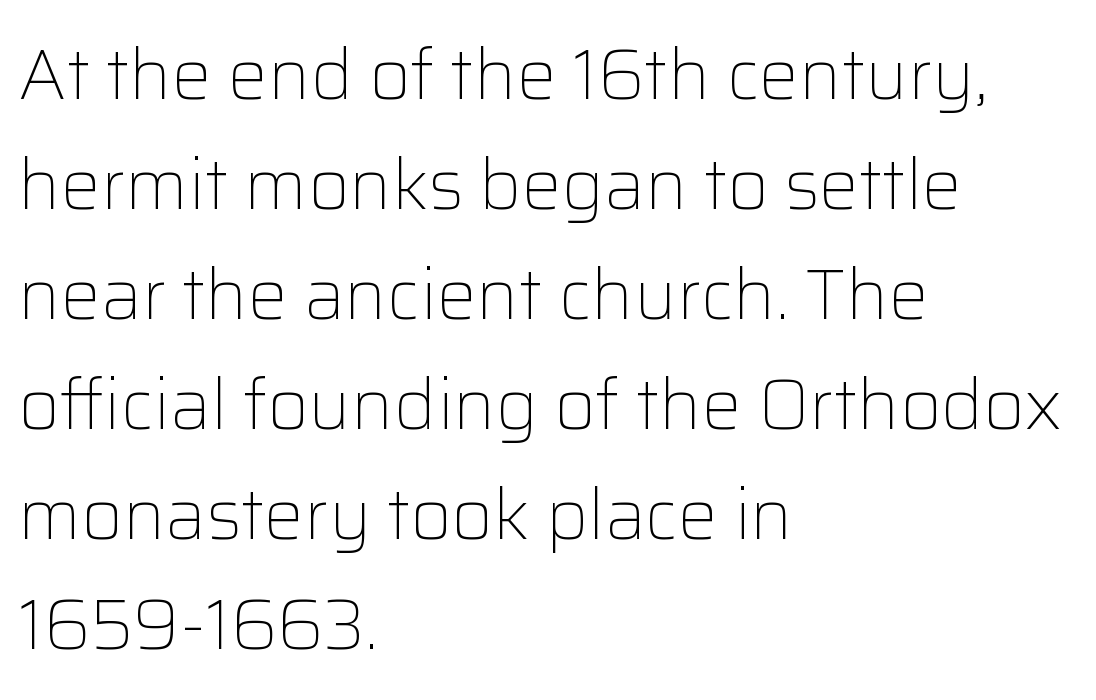
The image shows 71 px light sans-serif type, upright; set left-aligned, normal line spacing (1.55x), normal letter spacing, not underlined; low stroke contrast and a medium x-height.
